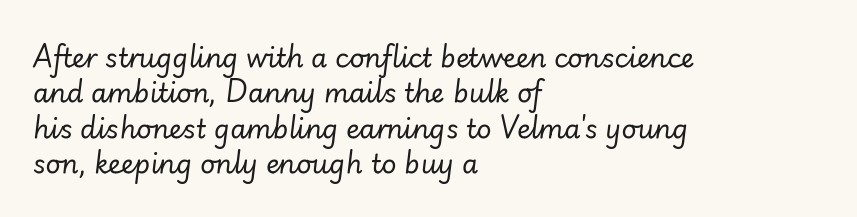
{"italic": "yes", "lean": "right", "slant_degrees": 7, "bold": "no", "underline": "no", "align": "left", "line_spacing": "normal", "line_spacing_ratio": 1.36, "letter_spacing": "normal", "letter_spacing_em": 0.0, "glyph_px": 26}
